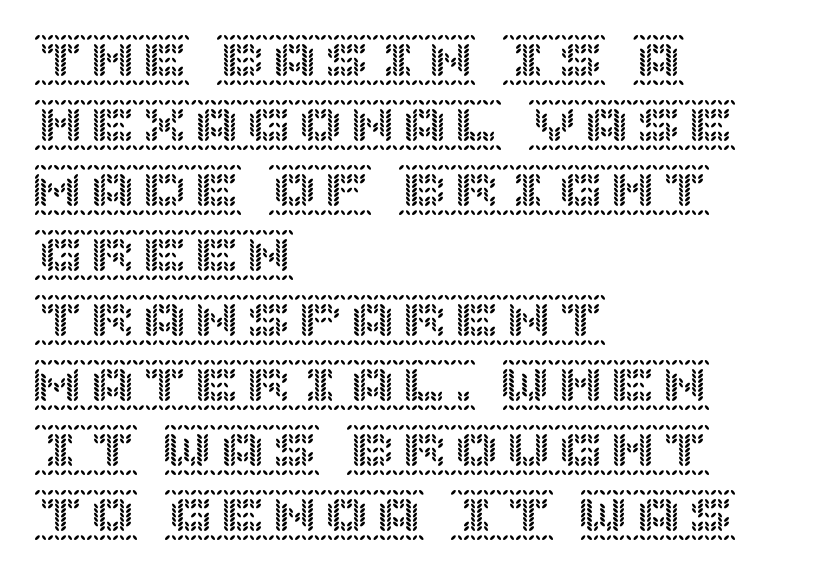
The image shows 52 px text type, upright; set left-aligned, normal line spacing (1.25x), normal letter spacing, not underlined; a large x-height.
